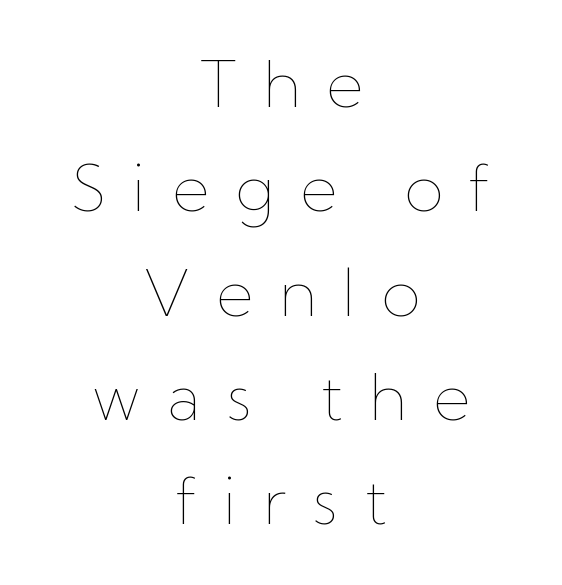
Q: Is the text bold? A: No.
Q: Is the text italic (slanted)? A: No, it is upright.
Q: Is the text underlined? A: No.
Q: How is the paragraph aligned? A: Centered.
Q: Is the spacing between letters normal or unusually wide? A: Unusually wide.
Q: Is the spacing between lines tight, normal or loose? A: Normal.
Q: Width (condensed, normal, or wide)? A: Normal.
Q: Stroke contrast? A: Low.
Q: x-height? A: Medium.
Q: Monospaced? A: No.
